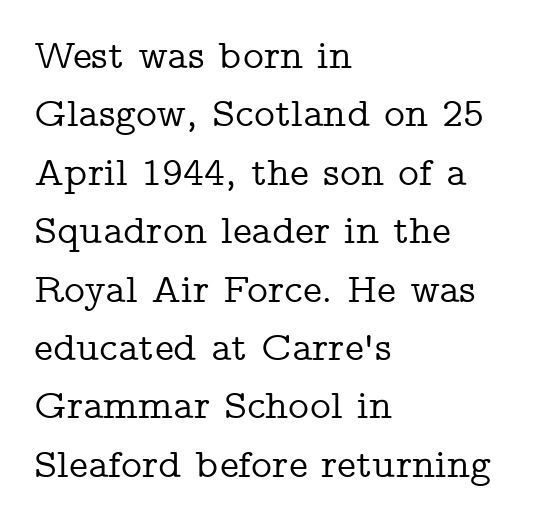
Q: Is the text italic (slanted)? A: No, it is upright.
Q: Is the typeface a serif or a sans-serif typeface? A: Serif.
Q: Is the text underlined? A: No.
Q: How is the paragraph aligned? A: Left-aligned.
Q: Is the spacing between letters normal or unusually wide? A: Normal.
Q: Is the spacing between lines tight, normal or loose? A: Normal.
Q: Width (condensed, normal, or wide)? A: Wide.
Q: Stroke contrast? A: Low.
Q: x-height? A: Medium.
Q: Monospaced? A: No.
